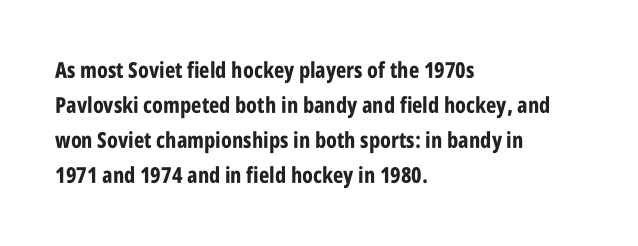
Q: Is the text bold? A: Yes.
Q: Is the text italic (slanted)? A: No, it is upright.
Q: Is the text underlined? A: No.
Q: How is the paragraph aligned? A: Left-aligned.
Q: Is the spacing between letters normal or unusually wide? A: Normal.
Q: Is the spacing between lines tight, normal or loose? A: Normal.
